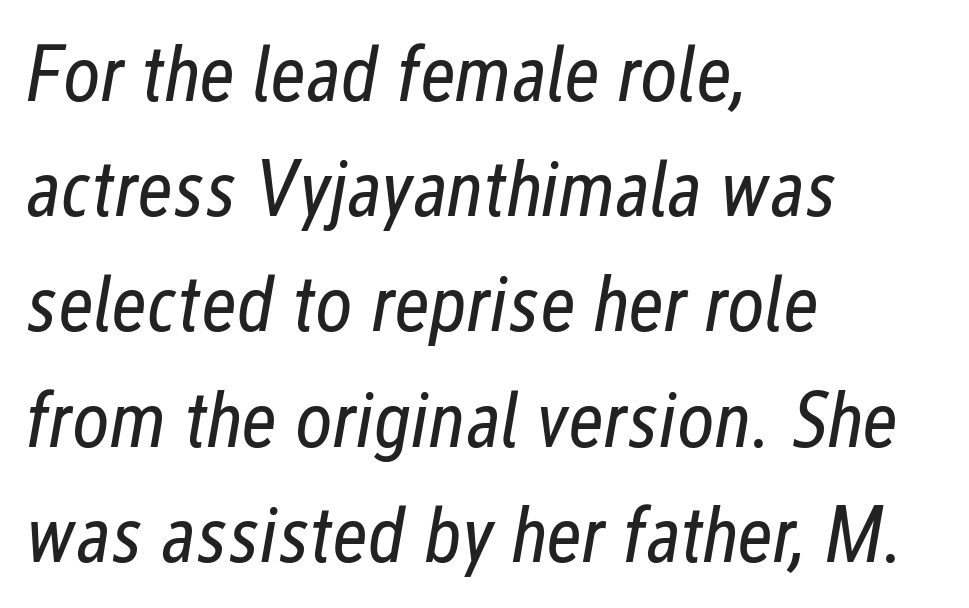
The image shows 80 px regular-weight, condensed type, italic (leaning right); set left-aligned, normal line spacing (1.44x), normal letter spacing, not underlined; low stroke contrast and a medium x-height.
